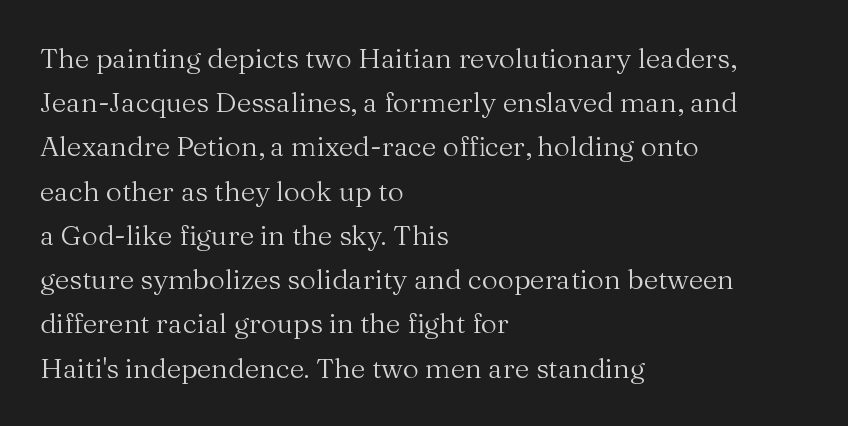
The image shows 28 px regular-weight serif type, upright; set left-aligned, normal line spacing (1.58x), normal letter spacing, not underlined; medium stroke contrast and a medium x-height.
